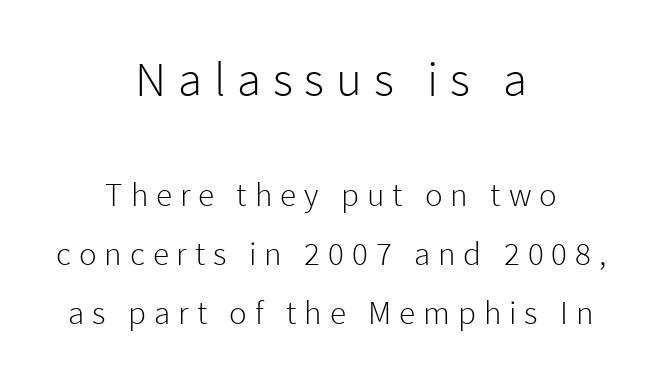
The image shows 49 px light sans-serif type, upright; set centered, line spacing 1.78x, unusually wide letter spacing (+0.24 em), not underlined; the first (top) block is 1.48x larger; low stroke contrast and a medium x-height.
